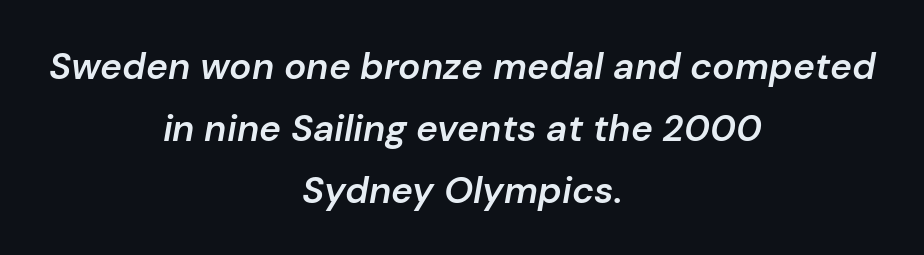
A centered setting, common on invitations and titles, is used for this passage. The face used here has a pronounced slope to its letters. Rows of type keep a routine distance in the vertical direction. Tracking value appears to be zero — textbook default spacing. Weight check: semibold — heavier than regular, not quite bold.
